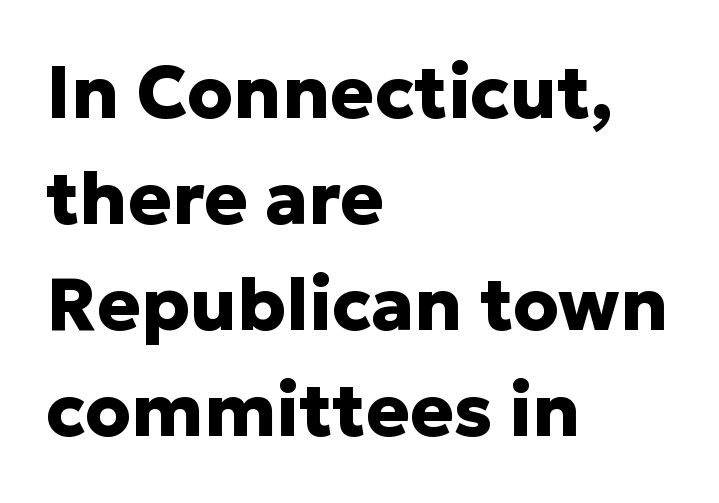
Q: Is the text bold? A: Yes.
Q: Is the text italic (slanted)? A: No, it is upright.
Q: Is the typeface a serif or a sans-serif typeface? A: Sans-serif.
Q: Is the text underlined? A: No.
Q: How is the paragraph aligned? A: Left-aligned.
Q: Is the spacing between letters normal or unusually wide? A: Normal.
Q: Is the spacing between lines tight, normal or loose? A: Normal.
Q: Width (condensed, normal, or wide)? A: Normal.
Q: Stroke contrast? A: Low.
Q: x-height? A: Medium.
Q: Monospaced? A: No.
